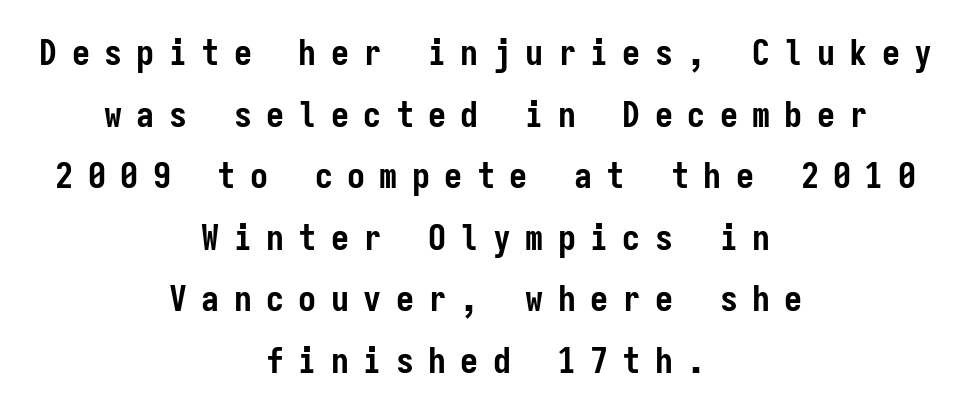
The image shows 36 px semibold, condensed sans-serif type, upright, monospaced; set centered, line spacing 1.71x, unusually wide letter spacing (+0.4 em), not underlined; low stroke contrast and a medium x-height.
